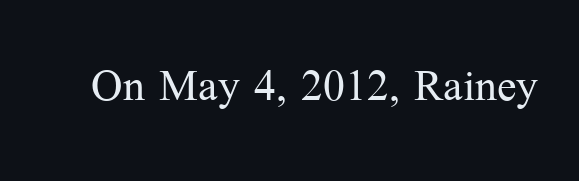
The image shows 58 px light serif type, upright; set normal letter spacing, not underlined; medium stroke contrast and a medium x-height.
